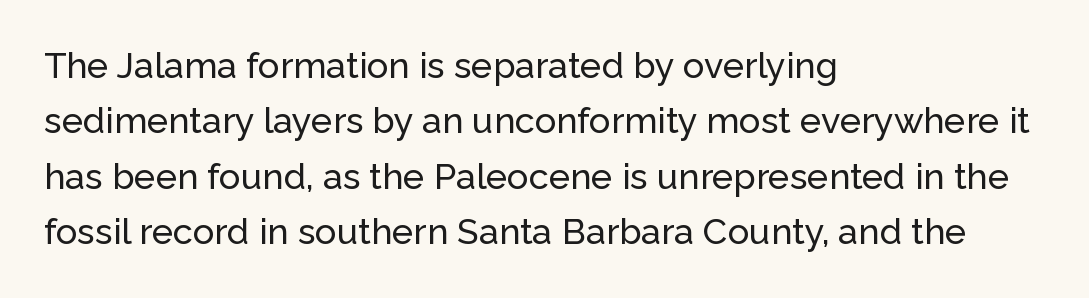
Q: Is the text italic (slanted)? A: No, it is upright.
Q: Is the typeface a serif or a sans-serif typeface? A: Sans-serif.
Q: Is the text underlined? A: No.
Q: How is the paragraph aligned? A: Left-aligned.
Q: Is the spacing between letters normal or unusually wide? A: Normal.
Q: Is the spacing between lines tight, normal or loose? A: Normal.
Q: Width (condensed, normal, or wide)? A: Normal.
Q: Stroke contrast? A: Low.
Q: x-height? A: Medium.
Q: Monospaced? A: No.
